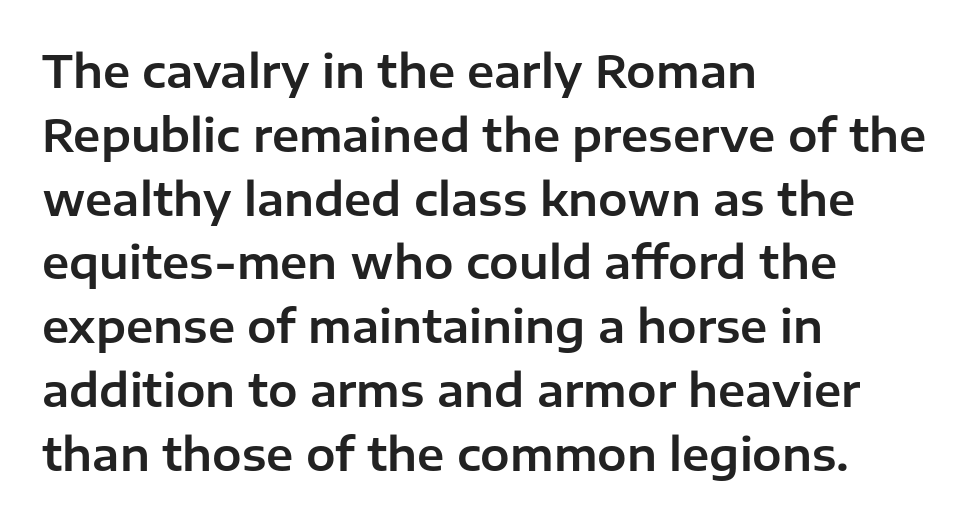
The image shows 44 px sans-serif type, upright; set left-aligned, normal line spacing (1.45x), normal letter spacing, not underlined; low stroke contrast and a medium x-height.
